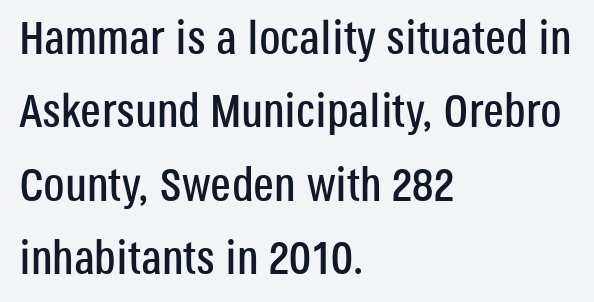
The image shows 47 px condensed sans-serif type, upright; set left-aligned, normal line spacing (1.56x), normal letter spacing, not underlined; low stroke contrast and a large x-height.
